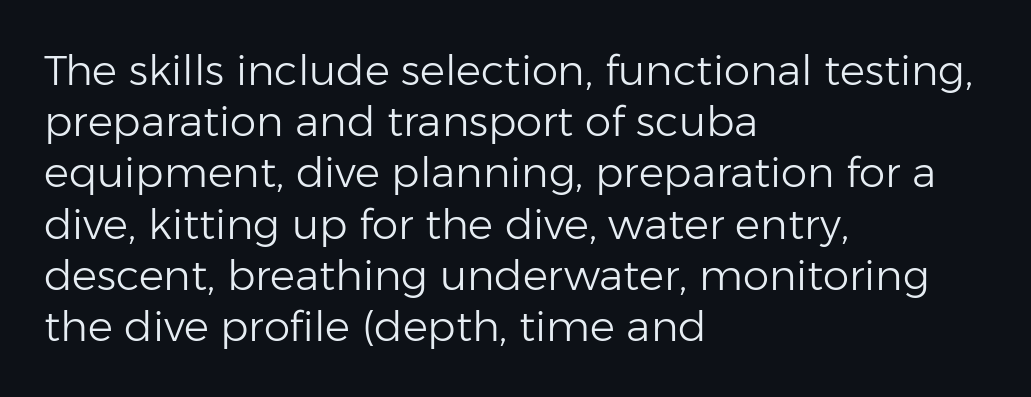
Q: Is the text bold? A: No.
Q: Is the text italic (slanted)? A: No, it is upright.
Q: Is the typeface a serif or a sans-serif typeface? A: Sans-serif.
Q: Is the text underlined? A: No.
Q: How is the paragraph aligned? A: Left-aligned.
Q: Is the spacing between letters normal or unusually wide? A: Normal.
Q: Width (condensed, normal, or wide)? A: Normal.
Q: Stroke contrast? A: Low.
Q: x-height? A: Medium.
Q: Monospaced? A: No.
